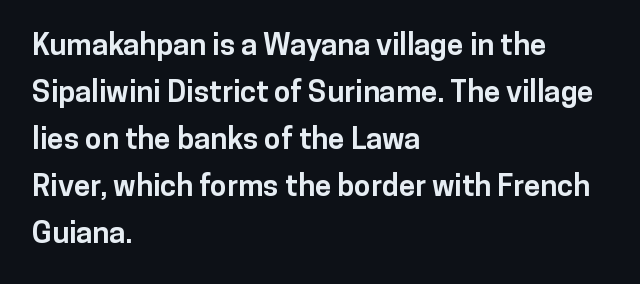
{"serif": "no", "italic": "no", "bold": "yes", "weight": "bold", "width": "normal", "stroke_contrast": "low", "x_height": "medium", "monospaced": "no", "underline": "no", "align": "left", "line_spacing": "normal", "line_spacing_ratio": 1.57, "letter_spacing": "normal", "letter_spacing_em": 0.0, "glyph_px": 30}
